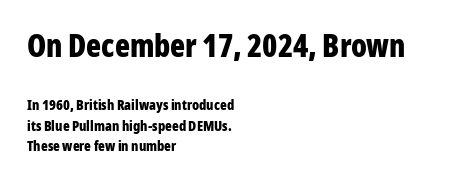
Q: Is the text bold? A: Yes.
Q: Is the text italic (slanted)? A: No, it is upright.
Q: Is the typeface a serif or a sans-serif typeface? A: Sans-serif.
Q: Is the text underlined? A: No.
Q: How is the paragraph aligned? A: Left-aligned.
Q: Is the spacing between letters normal or unusually wide? A: Normal.
Q: Is the spacing between lines tight, normal or loose? A: Normal.
Q: Which block of text is set in a larger size, the first (top) or the second (bottom)? A: The first (top) one.
Q: Width (condensed, normal, or wide)? A: Condensed.
Q: Stroke contrast? A: Low.
Q: x-height? A: Medium.
Q: Monospaced? A: No.
